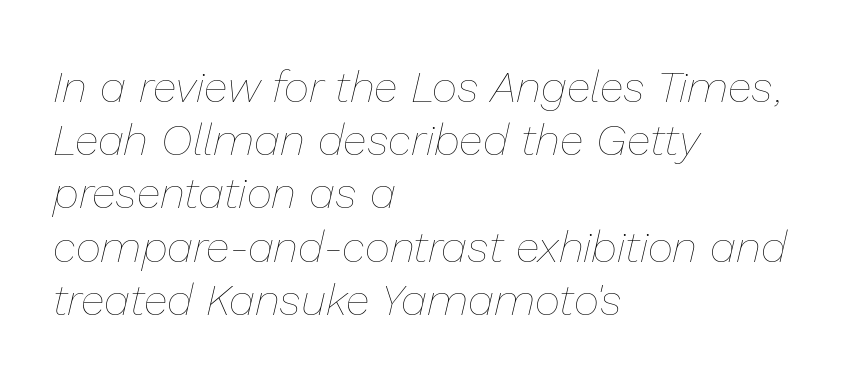
The image shows 44 px thin type, italic (leaning right); set left-aligned, line spacing 1.21x, normal letter spacing, not underlined; low stroke contrast and a medium x-height.
